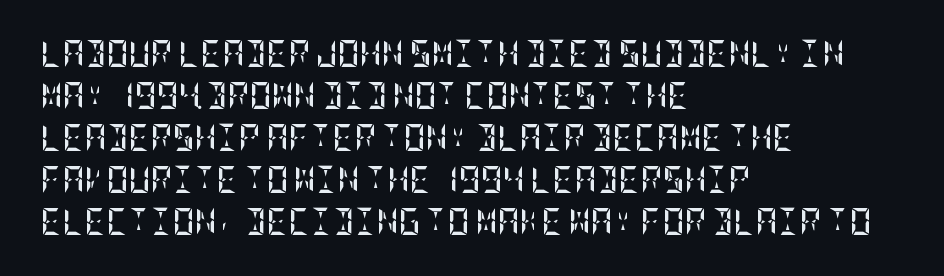
Nothing unusual about the tracking: characters are spaced as the font intends. Layout note: lines flush left. Does the lettering tilt? It doesn't — this is upright. The characters look thick and weighty, a clear bold. If you measured baseline to baseline, you'd find a middling distance. Underlining? Definitely not there.
